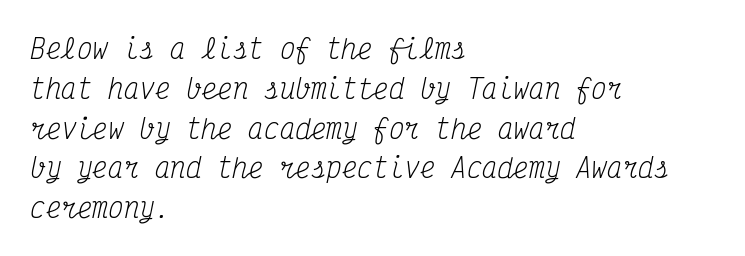
The image shows 26 px text type, italic (leaning right); set left-aligned, normal line spacing (1.53x), normal letter spacing, not underlined.
